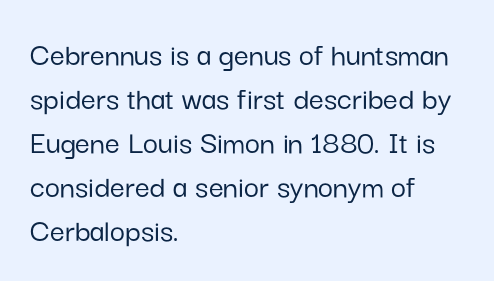
The image shows 33 px sans-serif type, upright; set left-aligned, normal line spacing (1.33x), normal letter spacing, not underlined; low stroke contrast and a medium x-height.
